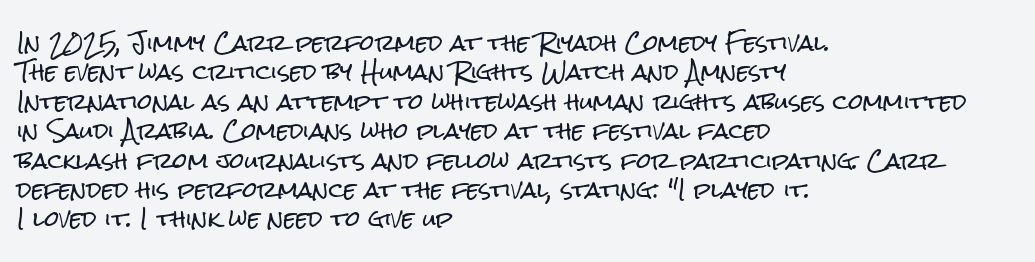
If you drew a ruler down the left edge, every line would touch it. The foot of each line stays bare and open. What's the leading like? Ordinary, nothing unusual. The axis of the letterforms is exactly vertical. Observe the ordinary spacing: letters are neighbours, not strangers.
